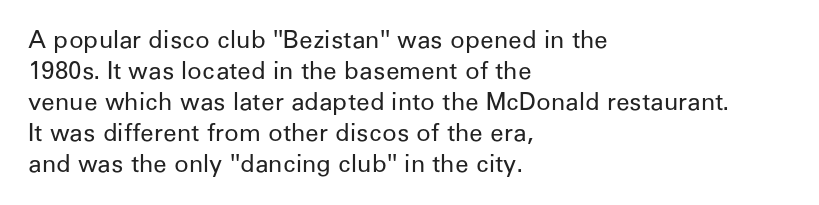
The image shows 24 px text type, upright; set left-aligned, normal line spacing (1.29x), normal letter spacing, not underlined.
